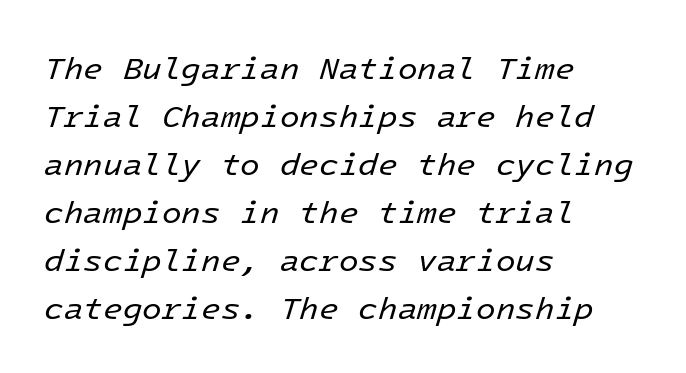
{"italic": "yes", "lean": "right", "slant_degrees": 16, "bold": "no", "weight": "regular", "width": "normal", "stroke_contrast": "low", "x_height": "medium", "underline": "no", "align": "left", "line_spacing": "normal", "line_spacing_ratio": 1.5, "letter_spacing": "normal", "letter_spacing_em": 0.0, "glyph_px": 32}
